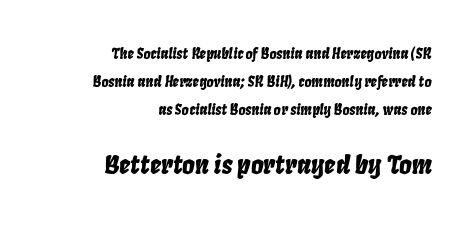
Lines of text with bare space underneath. Airy leading. The text block is weighted toward the right margin, trailing off unevenly leftward. Italic? Definitely — the glyphs are oblique. The rendering keeps characters at their native spacing.
